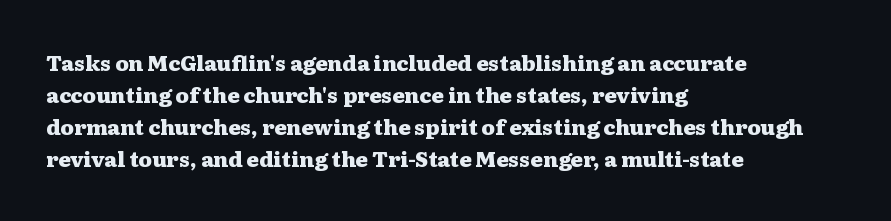
{"italic": "no", "bold": "yes", "underline": "no", "align": "left", "line_spacing": "normal", "line_spacing_ratio": 1.53, "letter_spacing": "normal", "letter_spacing_em": 0.0, "glyph_px": 21}
